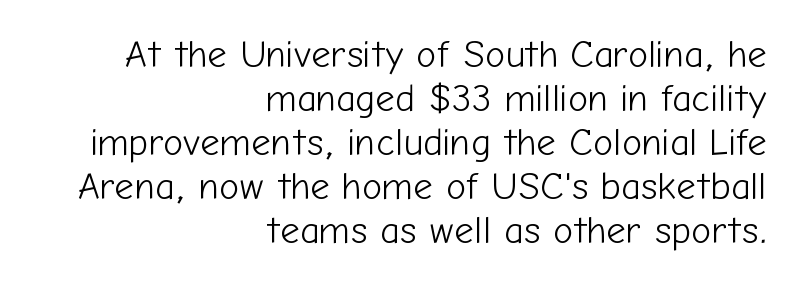
{"serif": "no", "italic": "no", "bold": "no", "weight": "light", "width": "normal", "stroke_contrast": "low", "x_height": "medium", "monospaced": "no", "underline": "no", "align": "right", "line_spacing_ratio": 1.16, "letter_spacing": "normal", "letter_spacing_em": 0.0, "glyph_px": 38}
